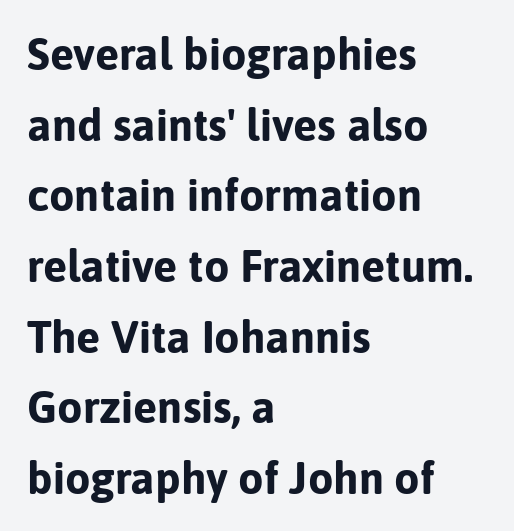
Q: Is the text bold? A: Yes.
Q: Is the text italic (slanted)? A: No, it is upright.
Q: Is the typeface a serif or a sans-serif typeface? A: Sans-serif.
Q: Is the text underlined? A: No.
Q: How is the paragraph aligned? A: Left-aligned.
Q: Is the spacing between letters normal or unusually wide? A: Normal.
Q: Is the spacing between lines tight, normal or loose? A: Normal.
Q: Width (condensed, normal, or wide)? A: Normal.
Q: Stroke contrast? A: Low.
Q: x-height? A: Medium.
Q: Monospaced? A: No.
